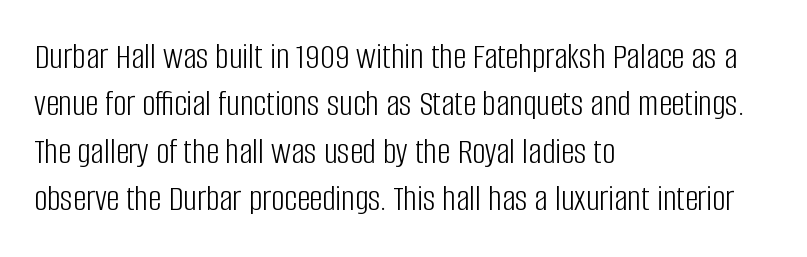
Q: Is the text bold? A: No.
Q: Is the text italic (slanted)? A: No, it is upright.
Q: Is the typeface a serif or a sans-serif typeface? A: Sans-serif.
Q: Is the text underlined? A: No.
Q: How is the paragraph aligned? A: Left-aligned.
Q: Is the spacing between letters normal or unusually wide? A: Normal.
Q: Is the spacing between lines tight, normal or loose? A: Normal.
Q: Width (condensed, normal, or wide)? A: Condensed.
Q: Stroke contrast? A: Low.
Q: x-height? A: Large.
Q: Monospaced? A: No.
